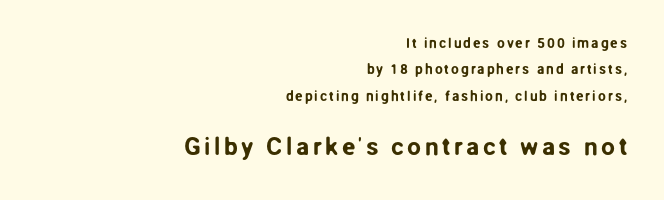
The image shows 25 px text type, upright; set right-aligned, line spacing 1.89x, not underlined; the second (bottom) block is 1.79x larger.
